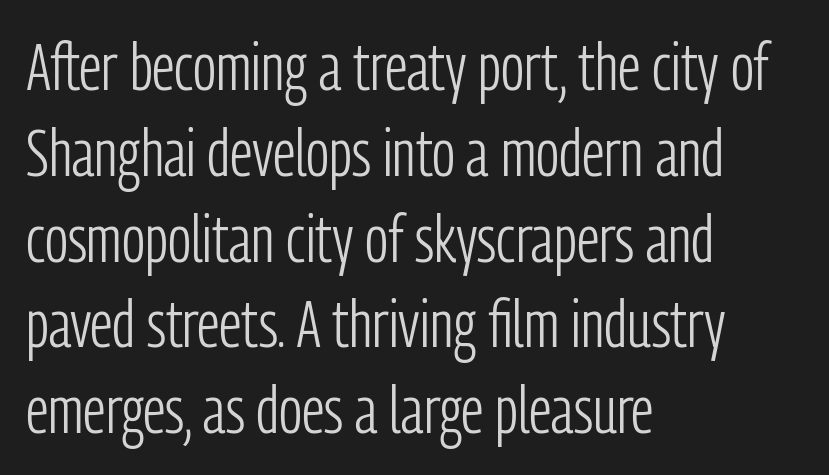
Q: Is the text bold? A: No.
Q: Is the text italic (slanted)? A: No, it is upright.
Q: Is the typeface a serif or a sans-serif typeface? A: Sans-serif.
Q: Is the text underlined? A: No.
Q: How is the paragraph aligned? A: Left-aligned.
Q: Is the spacing between letters normal or unusually wide? A: Normal.
Q: Is the spacing between lines tight, normal or loose? A: Normal.
Q: Width (condensed, normal, or wide)? A: Condensed.
Q: Stroke contrast? A: Low.
Q: x-height? A: Medium.
Q: Monospaced? A: No.
